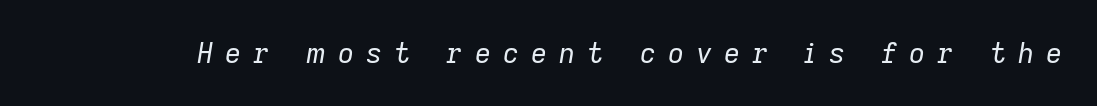
The image shows 28 px regular-weight type, italic (leaning right); set unusually wide letter spacing (+0.43 em), not underlined; low stroke contrast and a medium x-height.
